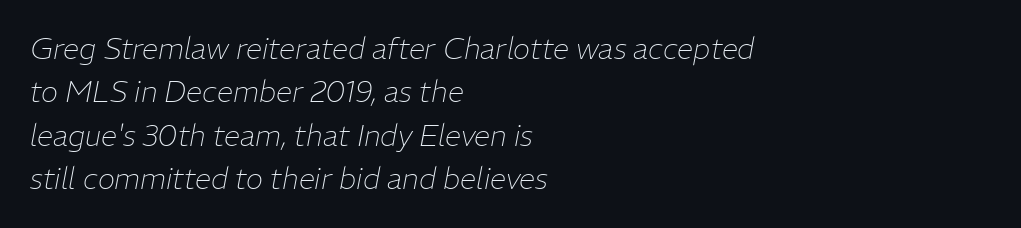
{"italic": "yes", "lean": "right", "slant_degrees": 11, "bold": "no", "weight": "thin", "width": "normal", "stroke_contrast": "low", "x_height": "medium", "monospaced": "no", "underline": "no", "align": "left", "line_spacing": "normal", "line_spacing_ratio": 1.5, "letter_spacing": "normal", "letter_spacing_em": 0.0, "glyph_px": 29}
